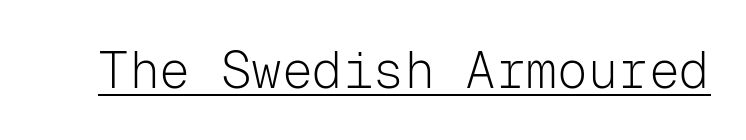
{"serif": "no", "italic": "no", "bold": "no", "weight": "light", "width": "normal", "stroke_contrast": "low", "x_height": "medium", "monospaced": "yes", "underline": "yes", "letter_spacing": "normal", "letter_spacing_em": 0.0, "glyph_px": 51}
